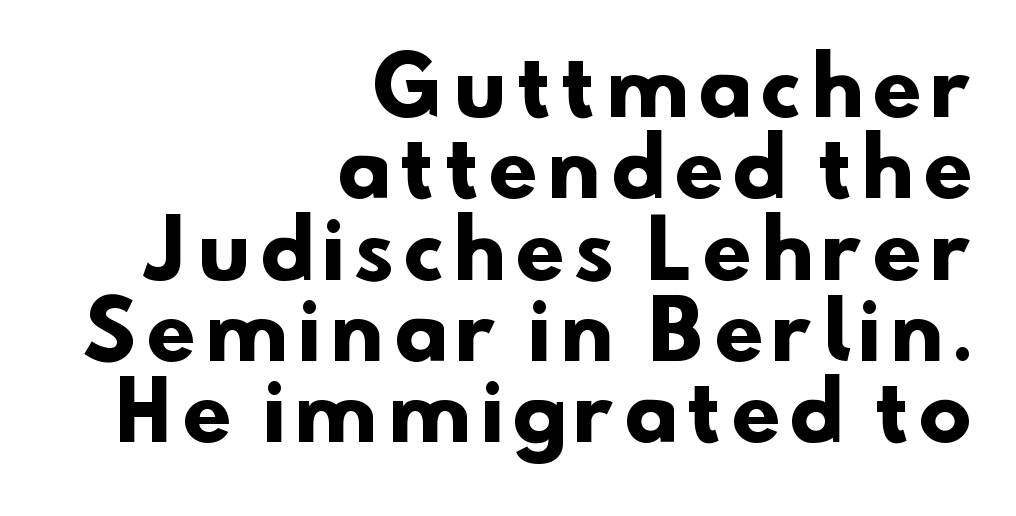
The image shows 79 px heavy sans-serif type; set right-aligned, tight line spacing (1.03x), not underlined; low stroke contrast and a small x-height.
